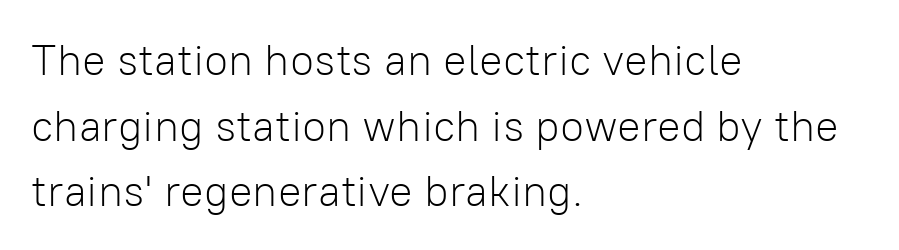
Q: Is the text bold? A: No.
Q: Is the text italic (slanted)? A: No, it is upright.
Q: Is the typeface a serif or a sans-serif typeface? A: Sans-serif.
Q: Is the text underlined? A: No.
Q: How is the paragraph aligned? A: Left-aligned.
Q: Is the spacing between letters normal or unusually wide? A: Normal.
Q: Is the spacing between lines tight, normal or loose? A: Normal.
Q: Width (condensed, normal, or wide)? A: Normal.
Q: Stroke contrast? A: Low.
Q: x-height? A: Medium.
Q: Monospaced? A: No.
